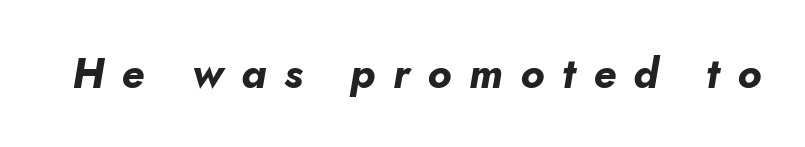
Looking at the ascenders, they clearly lean. The font is running at its bold setting. Loose tracking; the words dissolve into strings of separated letters. No word sits above an underline.
